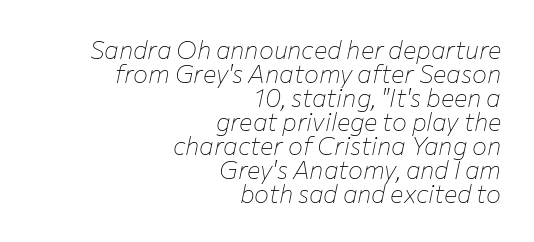
The image shows 25 px text type, italic (leaning right); set right-aligned, tight line spacing (0.96x), normal letter spacing, not underlined.
